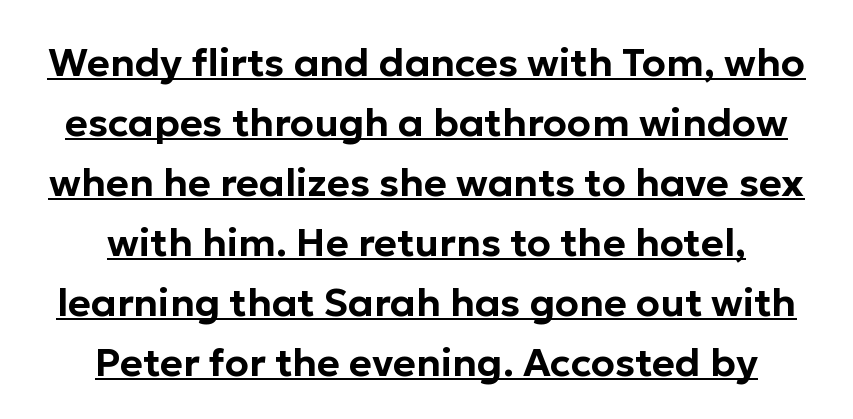
Q: Is the text italic (slanted)? A: No, it is upright.
Q: Is the typeface a serif or a sans-serif typeface? A: Sans-serif.
Q: Is the text underlined? A: Yes.
Q: How is the paragraph aligned? A: Centered.
Q: Is the spacing between letters normal or unusually wide? A: Normal.
Q: Is the spacing between lines tight, normal or loose? A: Normal.
Q: Width (condensed, normal, or wide)? A: Normal.
Q: Stroke contrast? A: Low.
Q: x-height? A: Medium.
Q: Monospaced? A: No.
